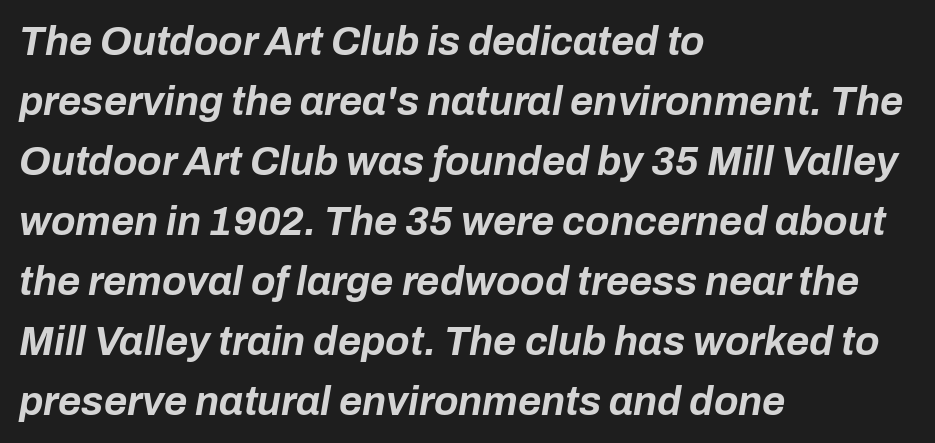
The image shows 40 px bold type, italic (leaning right); set left-aligned, normal line spacing (1.5x), normal letter spacing, not underlined; low stroke contrast and a medium x-height.
